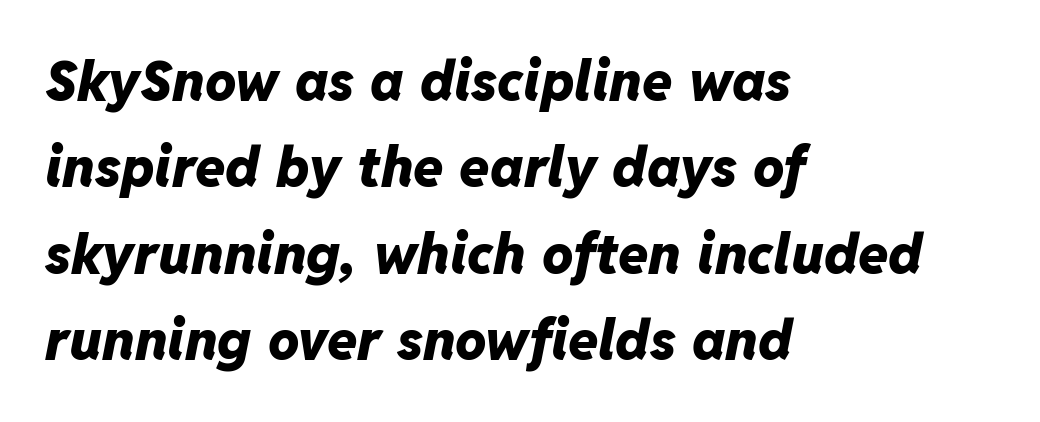
Q: Is the text bold? A: Yes.
Q: Is the text italic (slanted)? A: Yes, it leans right by about 11 degrees.
Q: Is the text underlined? A: No.
Q: How is the paragraph aligned? A: Left-aligned.
Q: Is the spacing between letters normal or unusually wide? A: Normal.
Q: Is the spacing between lines tight, normal or loose? A: Normal.
Q: Width (condensed, normal, or wide)? A: Normal.
Q: Stroke contrast? A: Low.
Q: x-height? A: Medium.
Q: Monospaced? A: No.
